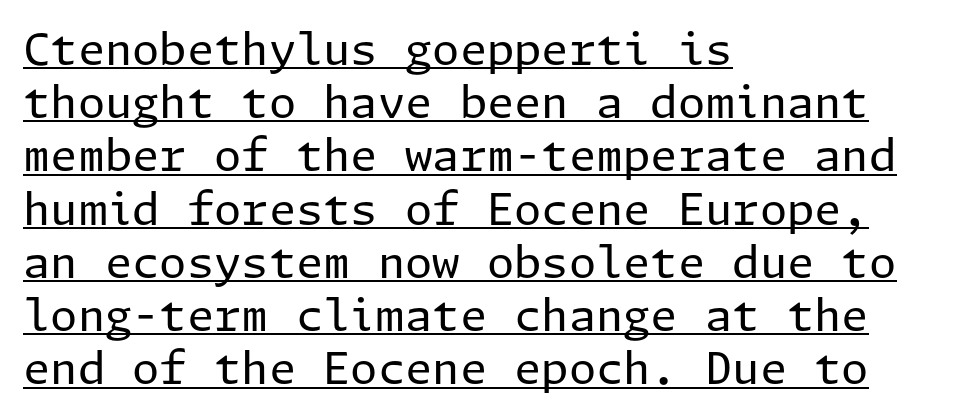
The image shows 44 px regular-weight sans-serif type, upright; set left-aligned, line spacing 1.21x, normal letter spacing, underlined; low stroke contrast and a medium x-height.
